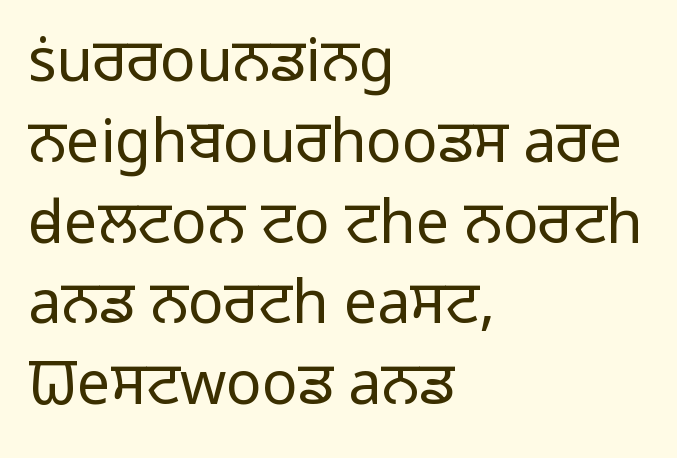
Q: Is the text bold? A: No.
Q: Is the text italic (slanted)? A: No, it is upright.
Q: Is the typeface a serif or a sans-serif typeface? A: Sans-serif.
Q: Is the text underlined? A: No.
Q: How is the paragraph aligned? A: Left-aligned.
Q: Is the spacing between letters normal or unusually wide? A: Normal.
Q: Is the spacing between lines tight, normal or loose? A: Normal.
Q: Width (condensed, normal, or wide)? A: Normal.
Q: Stroke contrast? A: Low.
Q: x-height? A: Medium.
Q: Monospaced? A: No.
